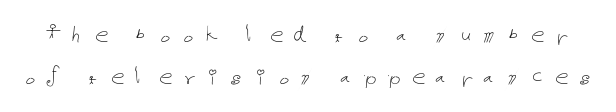
The image shows 27 px text type, upright; set normal line spacing (1.54x), unusually wide letter spacing (+0.32 em), not underlined.
